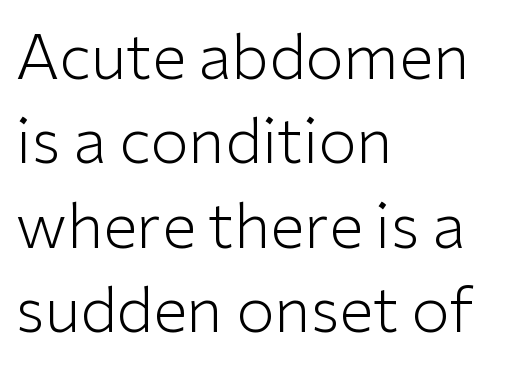
The image shows 62 px light sans-serif type, upright; set left-aligned, normal line spacing (1.36x), normal letter spacing, not underlined; low stroke contrast and a medium x-height.
